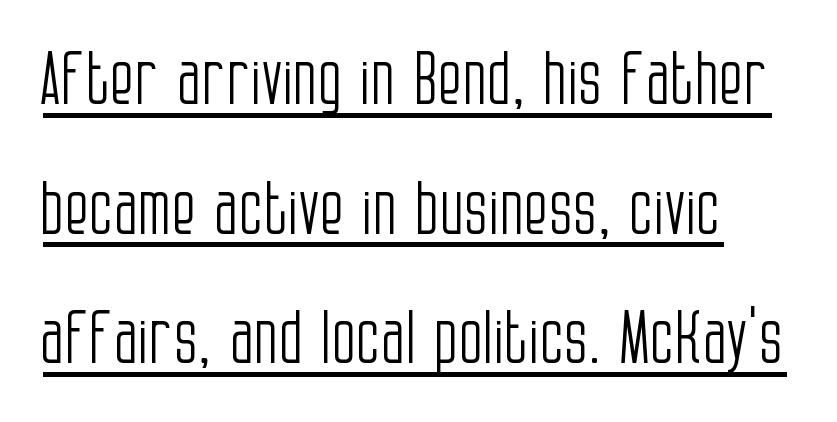
{"serif": "no", "italic": "no", "bold": "no", "weight": "light", "width": "condensed", "stroke_contrast": "low", "x_height": "large", "monospaced": "no", "underline": "yes", "line_spacing_ratio": 1.8, "letter_spacing": "normal", "letter_spacing_em": 0.0, "glyph_px": 72}
